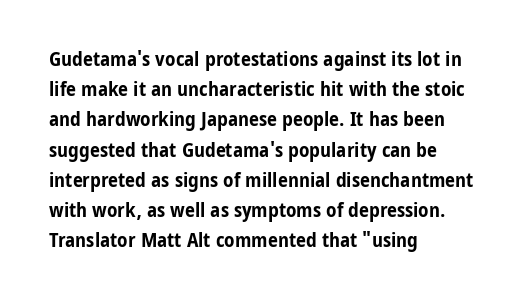
The image shows 20 px bold type, upright; set left-aligned, normal line spacing (1.51x), normal letter spacing, not underlined.
